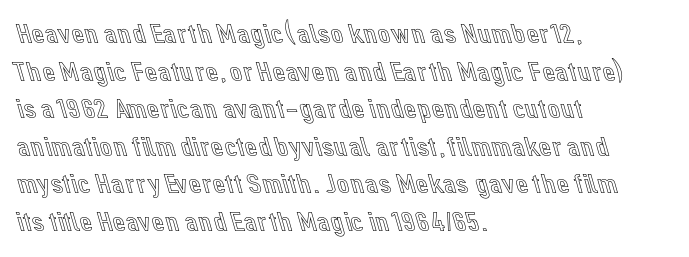
Each word holds together tightly as a unit, with standard inter-letter gaps. A bare baseline throughout the passage. How would I describe the line gaps? Plain and ordinary. Caption: multi-line text, flush left, ragged right. The face used here is proportionally spaced, like ordinary book or web type.
